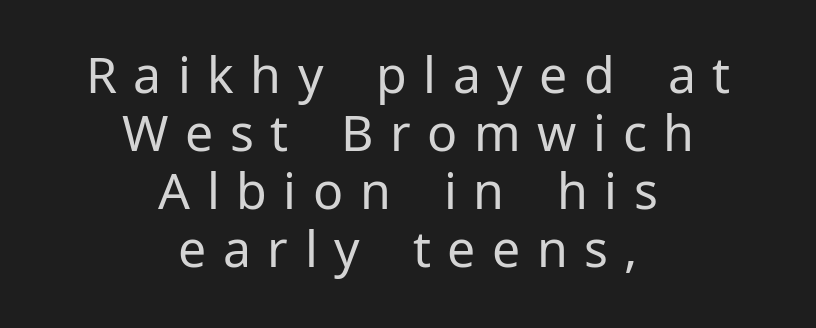
Q: Is the text bold? A: No.
Q: Is the text italic (slanted)? A: No, it is upright.
Q: Is the typeface a serif or a sans-serif typeface? A: Sans-serif.
Q: Is the text underlined? A: No.
Q: How is the paragraph aligned? A: Centered.
Q: Is the spacing between letters normal or unusually wide? A: Unusually wide.
Q: Width (condensed, normal, or wide)? A: Normal.
Q: Stroke contrast? A: Low.
Q: x-height? A: Medium.
Q: Monospaced? A: No.
